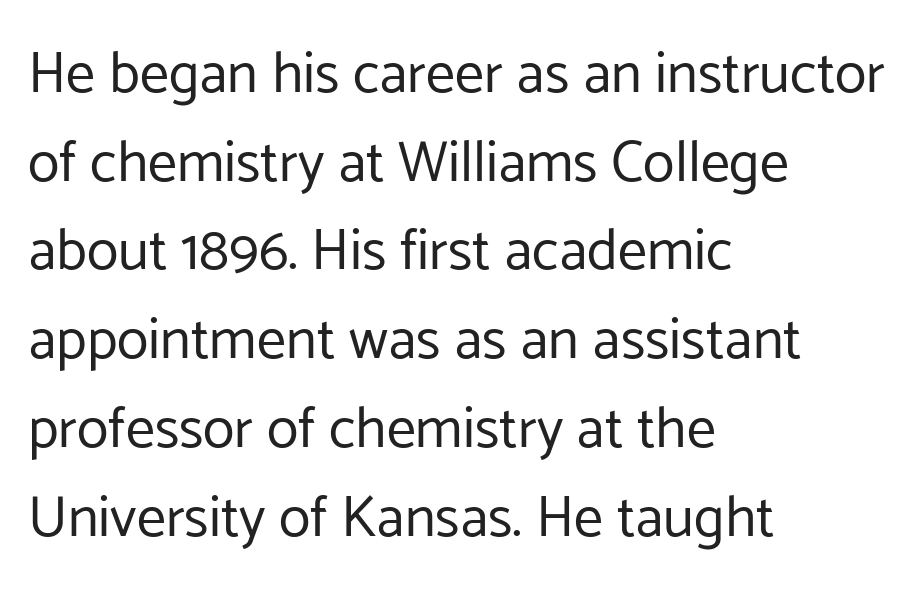
Q: Is the text bold? A: No.
Q: Is the text italic (slanted)? A: No, it is upright.
Q: Is the typeface a serif or a sans-serif typeface? A: Sans-serif.
Q: Is the text underlined? A: No.
Q: How is the paragraph aligned? A: Left-aligned.
Q: Is the spacing between letters normal or unusually wide? A: Normal.
Q: Is the spacing between lines tight, normal or loose? A: Normal.
Q: Width (condensed, normal, or wide)? A: Normal.
Q: Stroke contrast? A: Low.
Q: x-height? A: Medium.
Q: Monospaced? A: No.
